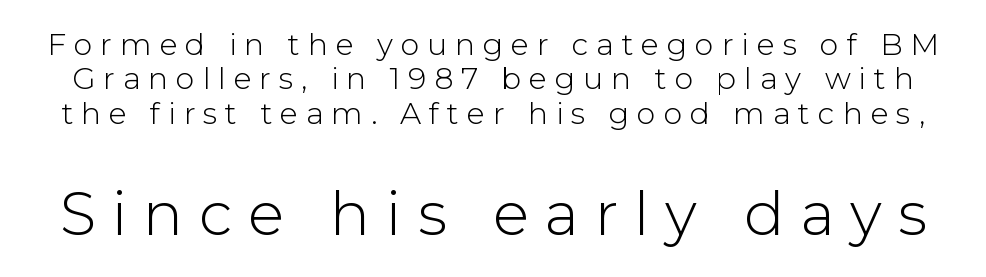
{"serif": "no", "italic": "no", "bold": "no", "weight": "light", "width": "normal", "stroke_contrast": "low", "x_height": "medium", "monospaced": "no", "underline": "no", "line_spacing": "tight", "line_spacing_ratio": 1.15, "letter_spacing": "wide", "letter_spacing_em": 0.26, "larger_block": "second", "size_ratio": 2.0, "glyph_px": 60}
